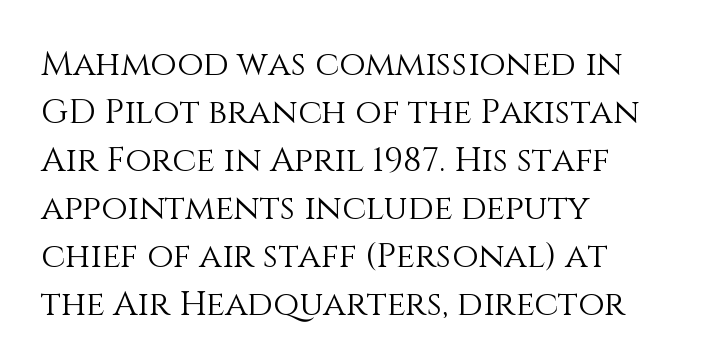
Q: Is the text bold? A: No.
Q: Is the text italic (slanted)? A: No, it is upright.
Q: Is the text underlined? A: No.
Q: How is the paragraph aligned? A: Left-aligned.
Q: Is the spacing between letters normal or unusually wide? A: Normal.
Q: Is the spacing between lines tight, normal or loose? A: Normal.
Q: Width (condensed, normal, or wide)? A: Normal.
Q: Stroke contrast? A: Medium.
Q: x-height? A: Large.
Q: Monospaced? A: No.
